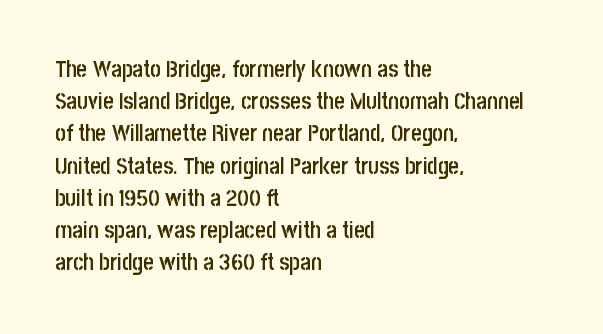
{"italic": "no", "bold": "semi", "underline": "no", "align": "left", "line_spacing": "normal", "line_spacing_ratio": 1.4, "letter_spacing": "normal", "letter_spacing_em": 0.0, "glyph_px": 23}
